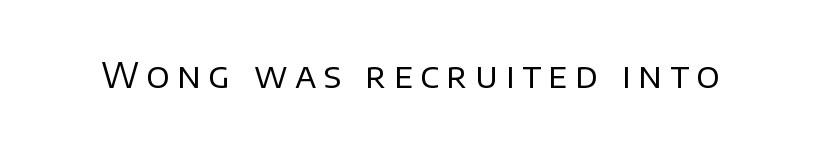
{"serif": "no", "italic": "no", "bold": "no", "weight": "regular", "width": "normal", "stroke_contrast": "low", "x_height": "large", "monospaced": "no", "underline": "no", "letter_spacing": "wide", "letter_spacing_em": 0.22, "glyph_px": 34}
